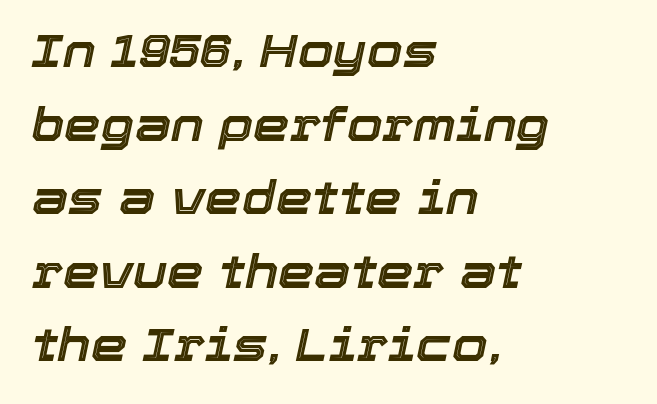
{"italic": "yes", "lean": "right", "slant_degrees": 12, "width": "normal", "x_height": "medium", "monospaced": "no", "underline": "no", "align": "left", "line_spacing": "normal", "line_spacing_ratio": 1.6, "letter_spacing": "normal", "letter_spacing_em": 0.0, "glyph_px": 46}
